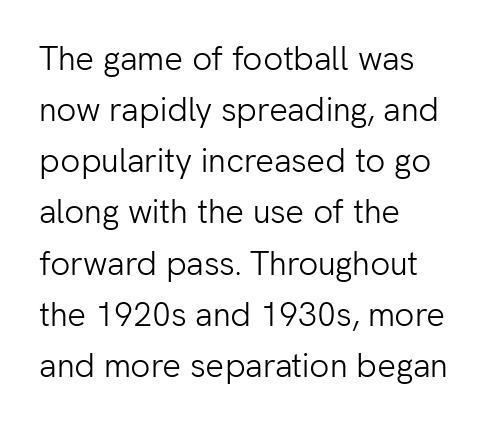
Q: Is the text bold? A: No.
Q: Is the text italic (slanted)? A: No, it is upright.
Q: Is the typeface a serif or a sans-serif typeface? A: Sans-serif.
Q: Is the text underlined? A: No.
Q: How is the paragraph aligned? A: Left-aligned.
Q: Is the spacing between letters normal or unusually wide? A: Normal.
Q: Is the spacing between lines tight, normal or loose? A: Normal.
Q: Width (condensed, normal, or wide)? A: Normal.
Q: Stroke contrast? A: Low.
Q: x-height? A: Medium.
Q: Monospaced? A: No.
